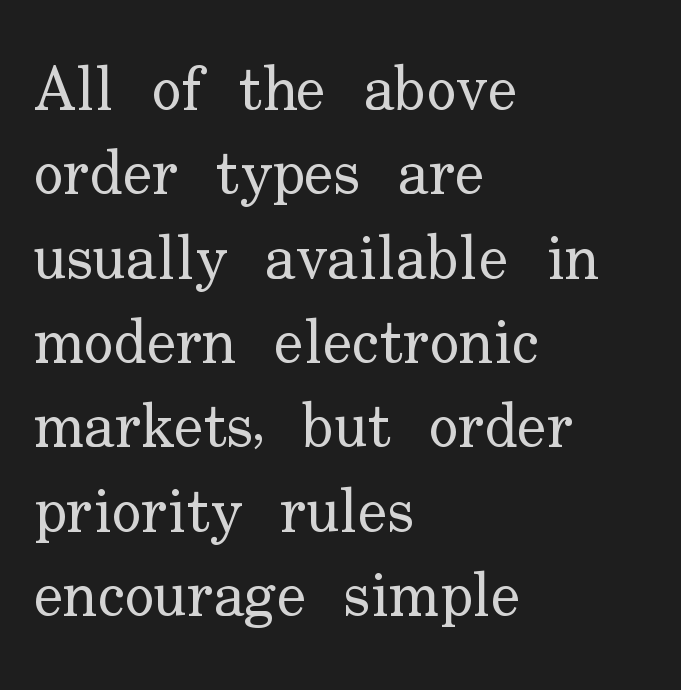
Q: Is the text bold? A: No.
Q: Is the text italic (slanted)? A: No, it is upright.
Q: Is the typeface a serif or a sans-serif typeface? A: Serif.
Q: Is the text underlined? A: No.
Q: How is the paragraph aligned? A: Left-aligned.
Q: Is the spacing between letters normal or unusually wide? A: Normal.
Q: Is the spacing between lines tight, normal or loose? A: Normal.
Q: Width (condensed, normal, or wide)? A: Normal.
Q: Stroke contrast? A: Low.
Q: x-height? A: Small.
Q: Monospaced? A: No.
